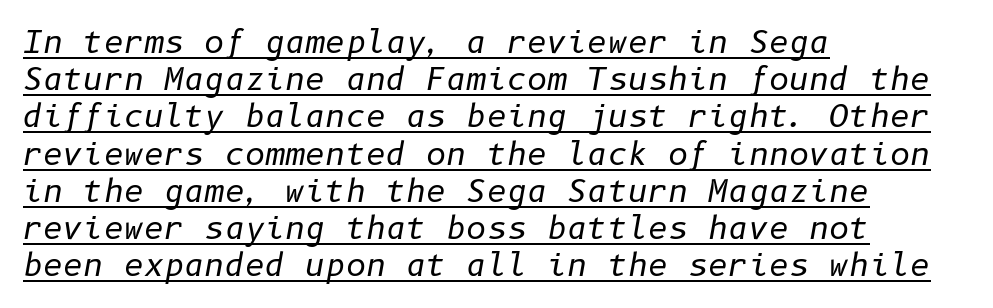
{"italic": "yes", "lean": "right", "slant_degrees": 10, "bold": "no", "weight": "regular", "width": "normal", "stroke_contrast": "low", "x_height": "medium", "underline": "yes", "align": "left", "line_spacing_ratio": 1.2, "letter_spacing": "normal", "letter_spacing_em": 0.0, "glyph_px": 31}
